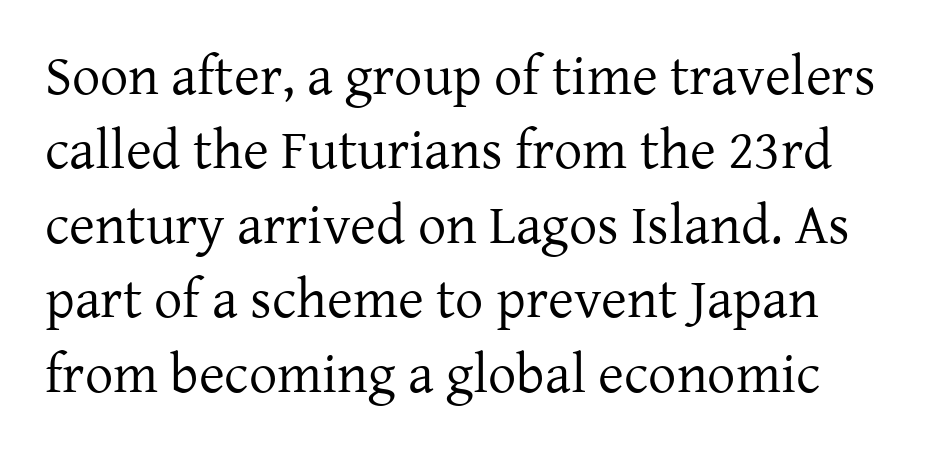
{"serif": "yes", "italic": "no", "bold": "no", "weight": "regular", "width": "normal", "stroke_contrast": "low", "x_height": "medium", "monospaced": "no", "underline": "no", "line_spacing": "normal", "line_spacing_ratio": 1.33, "letter_spacing": "normal", "letter_spacing_em": 0.0, "glyph_px": 56}
